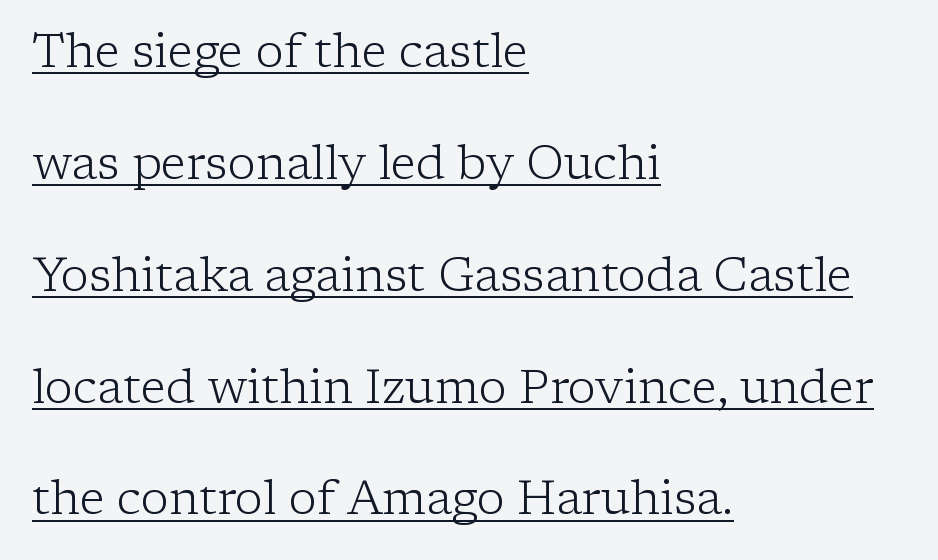
{"serif": "yes", "italic": "no", "bold": "no", "weight": "light", "width": "normal", "stroke_contrast": "low", "x_height": "medium", "monospaced": "no", "underline": "yes", "align": "left", "line_spacing": "loose", "line_spacing_ratio": 2.38, "letter_spacing": "normal", "letter_spacing_em": 0.0, "glyph_px": 47}
